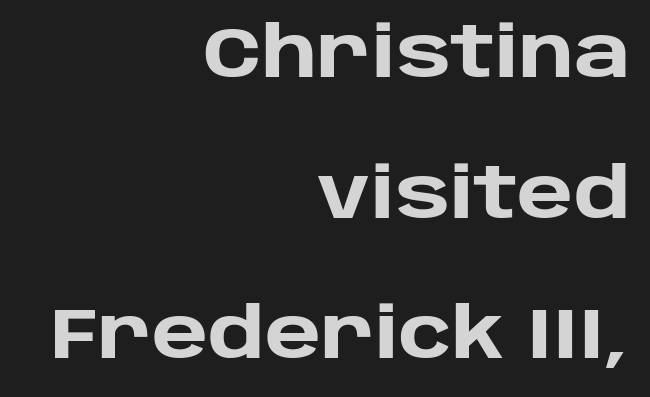
The image shows 71 px heavy sans-serif type, upright; set right-aligned, loose line spacing (1.98x), normal letter spacing, not underlined; low stroke contrast and a large x-height.
